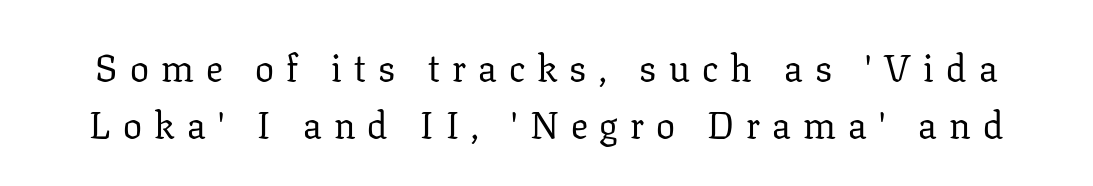
Any mark beneath the type? The region is blank. Compared with typical paragraphs, the rows here are spaced about the same. The specimen reads as upright at a glance. Tracking here is generous; glyphs stand well apart from one another. Caption: face not bold, strokes unweighted. Here the designer chose a conventional face with non-uniform glyph widths.
